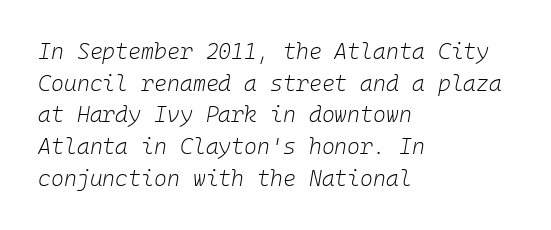
A classic flush-left, rag-right setting is used for this passage. Whoever set this chose a conventional vertical rhythm. Check under the words: just untouched page. This is oblique type, the kind used for emphasis or titles.
